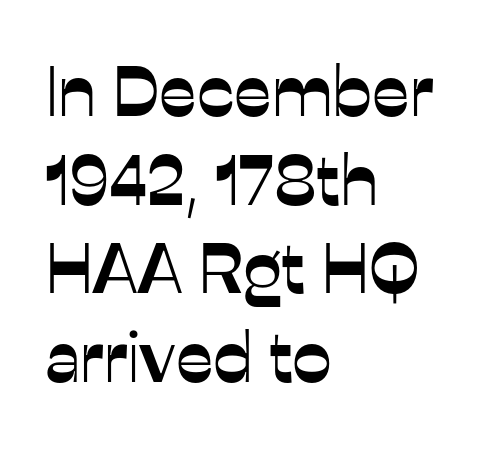
The rendering keeps characters at their native spacing. Looks like regular typesetting: each glyph gets only the width it needs. Line spacing here is normal. Each row of text sits above clean, open space. Reading down the block, your eye returns to a fixed left position each line. These lines are composed in type without serifs.
